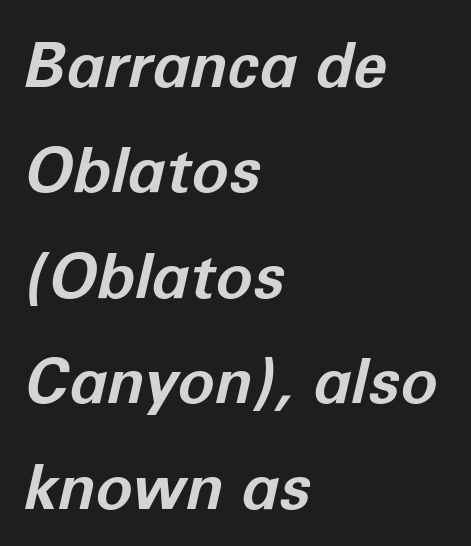
Spacing verdict: proportional, widths tailored to each character. The face used here is rendered with its standard letterfit. The glyphs look as if they've been sheared to an angle. This rendering uses left alignment, leaving the right contour irregular. A normal amount of white space separates one row of letters from the next. These lines carry a lot of weight — the face is fully bold.
